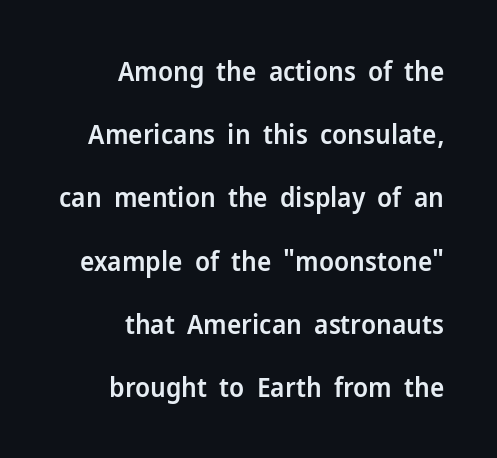
The image shows 27 px text type, upright; set right-aligned, loose line spacing (2.34x), normal letter spacing, not underlined.
